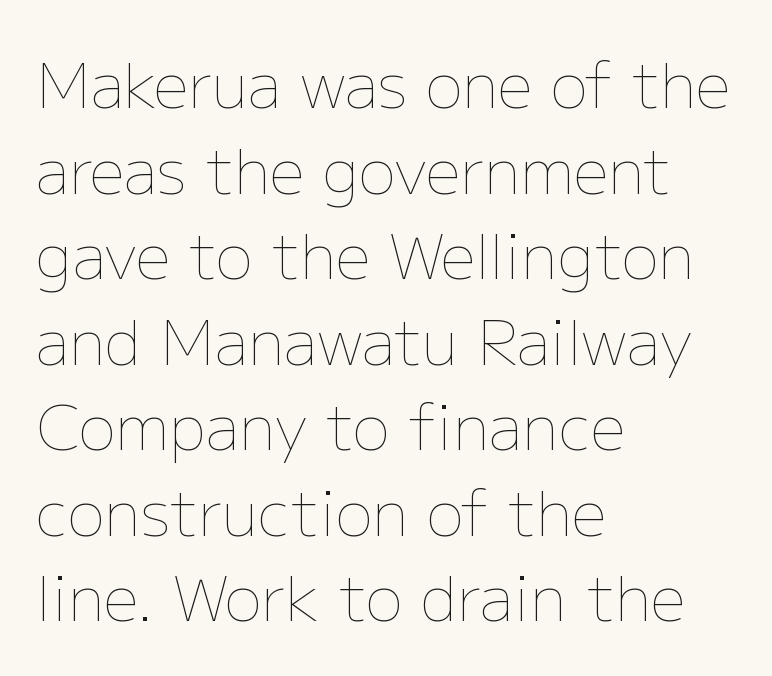
The image shows 62 px thin type, upright; set left-aligned, normal line spacing (1.38x), normal letter spacing, not underlined; low stroke contrast and a medium x-height.
